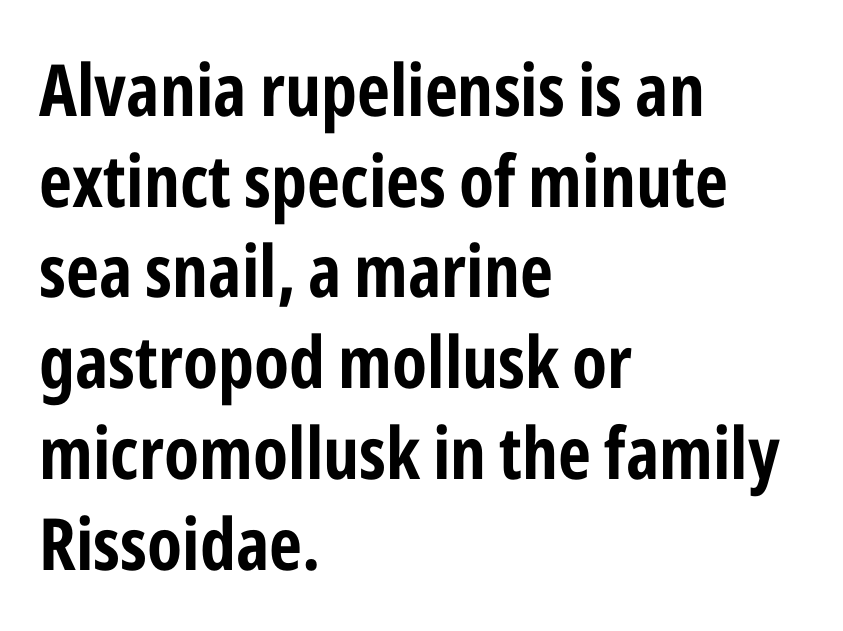
{"serif": "no", "italic": "no", "bold": "yes", "weight": "bold", "width": "condensed", "stroke_contrast": "low", "x_height": "medium", "monospaced": "no", "underline": "no", "align": "left", "line_spacing": "normal", "line_spacing_ratio": 1.26, "letter_spacing": "normal", "letter_spacing_em": 0.0, "glyph_px": 72}
